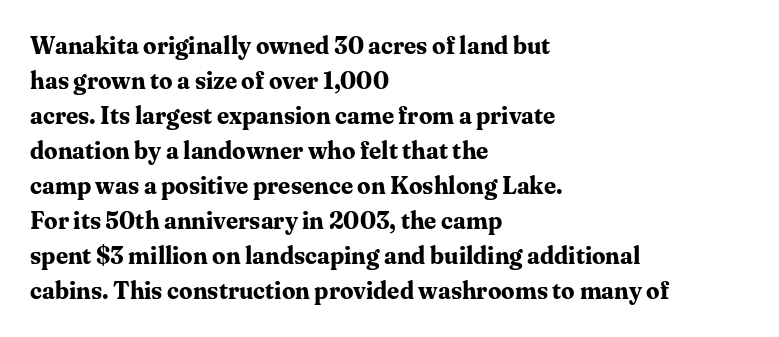
Q: Is the text bold? A: Yes.
Q: Is the text italic (slanted)? A: No, it is upright.
Q: Is the text underlined? A: No.
Q: How is the paragraph aligned? A: Left-aligned.
Q: Is the spacing between letters normal or unusually wide? A: Normal.
Q: Is the spacing between lines tight, normal or loose? A: Normal.
